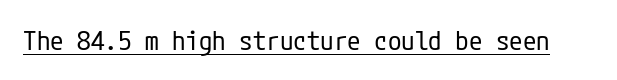
{"italic": "no", "bold": "no", "underline": "yes", "letter_spacing": "normal", "letter_spacing_em": 0.0, "glyph_px": 27}
